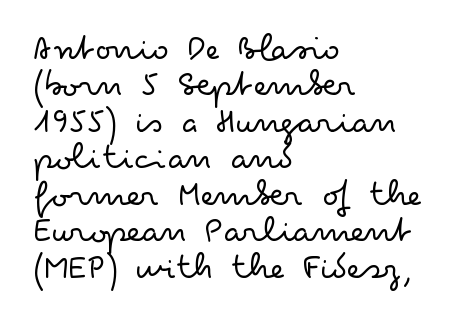
The image shows 38 px light, wide sans-serif type, upright; set left-aligned, tight line spacing (0.96x), normal letter spacing, not underlined; low stroke contrast and a small x-height.
